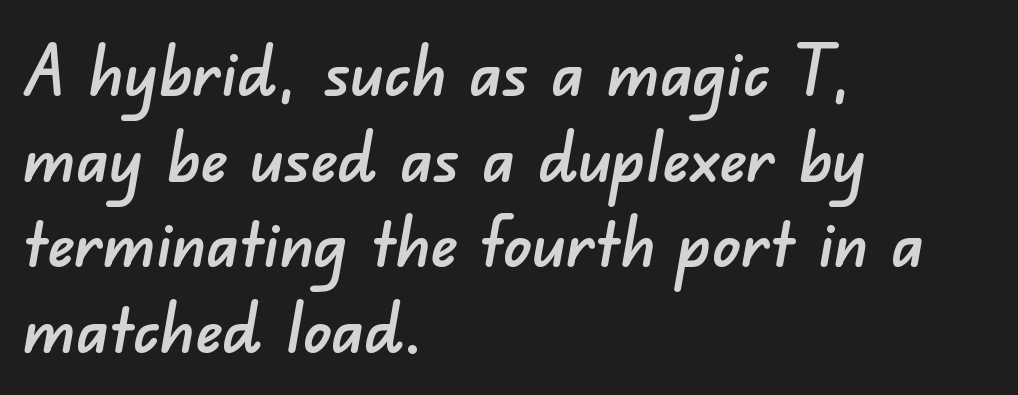
Q: Is the typeface a serif or a sans-serif typeface? A: Sans-serif.
Q: Is the text underlined? A: No.
Q: How is the paragraph aligned? A: Left-aligned.
Q: Is the spacing between letters normal or unusually wide? A: Normal.
Q: Width (condensed, normal, or wide)? A: Normal.
Q: Stroke contrast? A: Low.
Q: x-height? A: Small.
Q: Monospaced? A: No.
